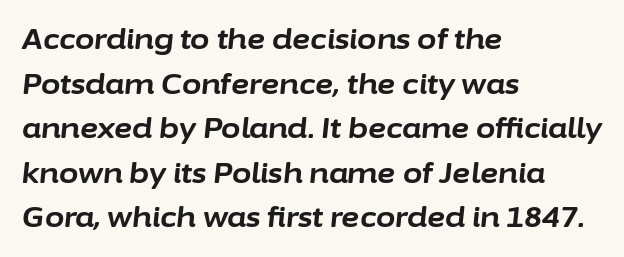
Q: Is the text bold? A: Yes.
Q: Is the text italic (slanted)? A: Yes, it leans right by about 6 degrees.
Q: Is the text underlined? A: No.
Q: How is the paragraph aligned? A: Left-aligned.
Q: Is the spacing between letters normal or unusually wide? A: Normal.
Q: Is the spacing between lines tight, normal or loose? A: Normal.
Q: Width (condensed, normal, or wide)? A: Normal.
Q: Stroke contrast? A: Low.
Q: x-height? A: Medium.
Q: Monospaced? A: No.
